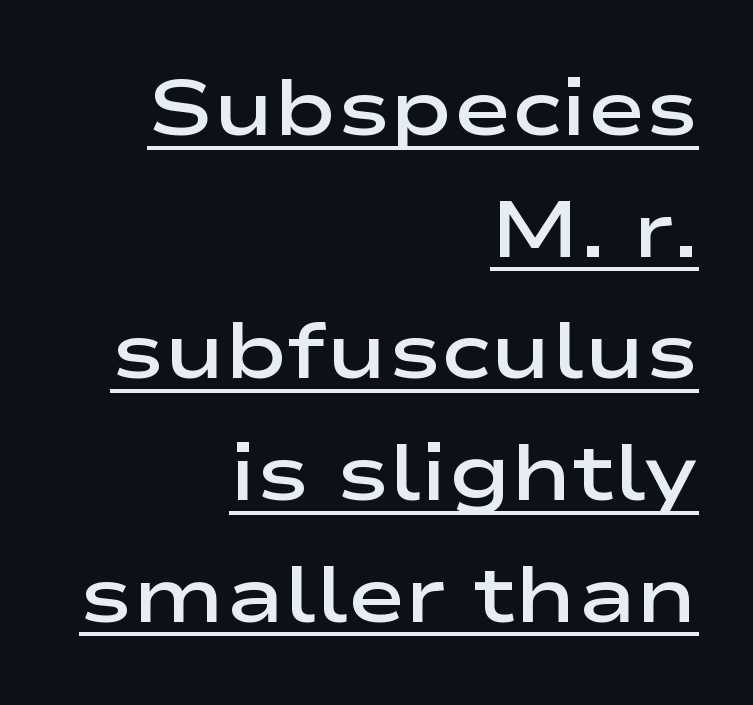
A flush-right, rag-left setting is used for this passage. This is underlined copy, the kind a proofreader might mark for attention. The letters stand upright; this is a roman face. The vertical gap from one line to the next is medium. The letters advance in unequal steps, a hallmark of proportional type. Moderately thickened strokes mark this as semibold type.
